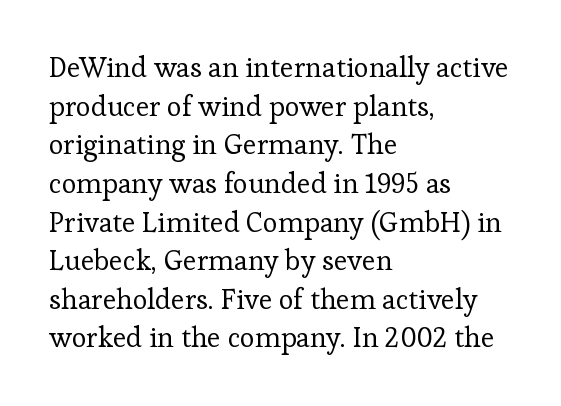
{"serif": "yes", "italic": "no", "bold": "no", "weight": "regular", "width": "normal", "stroke_contrast": "low", "x_height": "medium", "monospaced": "no", "underline": "no", "align": "left", "line_spacing": "normal", "line_spacing_ratio": 1.38, "letter_spacing": "normal", "letter_spacing_em": 0.0, "glyph_px": 28}
